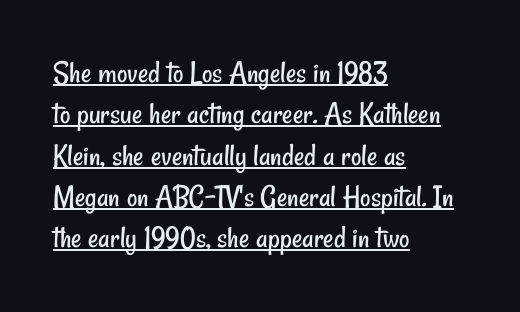
A typesetter would call this zero additional tracking. The rendering uses natural spacing where letterforms have individual widths. Casual observation: everything's shoved over to the left. Students, observe: this is what conventionally led text looks like. Nothing sits at the stroke ends, so this counts as sans-serif.
